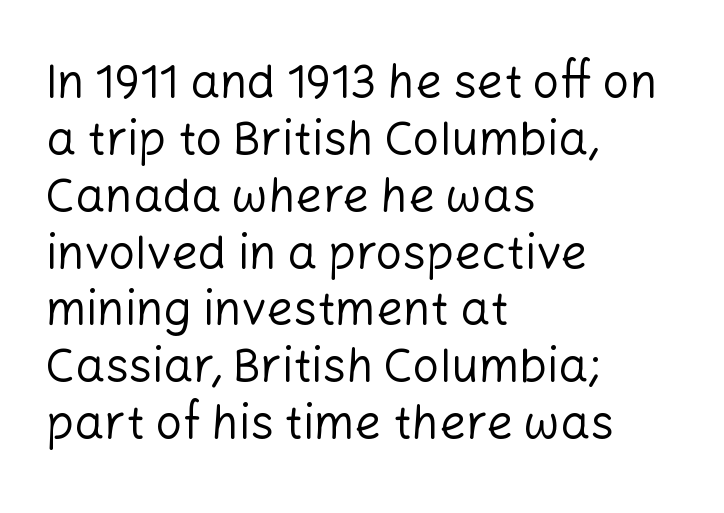
The type family on display is of the sans-serif kind. You could call the tracking neutral — neither tight nor loose. Upright lettering throughout. These lines are rendered in a variable-pitch font.
